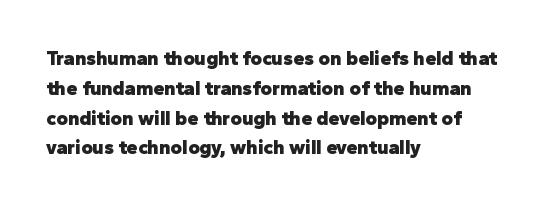
Summary of weight: heavy, a full bold. This sample is left-justified, so line endings fall wherever the words run out. The type sits square on the baseline with zero lean. The lines sit at an ordinary, default distance from one another. A bare baseline throughout the passage. This sample uses plain, unmodified letter spacing.
